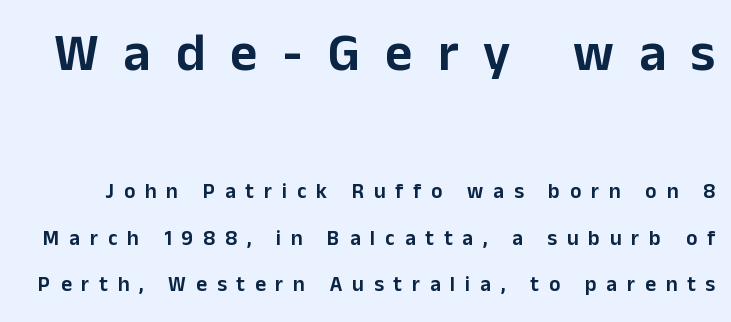
The image shows 53 px sans-serif type, upright; set loose line spacing (2.22x), unusually wide letter spacing (+0.47 em), not underlined; the first (top) block is 2.52x larger; low stroke contrast and a medium x-height.
